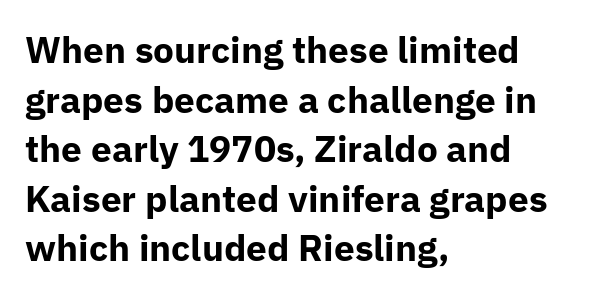
{"serif": "no", "italic": "no", "bold": "yes", "weight": "bold", "width": "normal", "stroke_contrast": "low", "x_height": "medium", "monospaced": "no", "underline": "no", "align": "left", "line_spacing": "normal", "line_spacing_ratio": 1.34, "letter_spacing": "normal", "letter_spacing_em": 0.0, "glyph_px": 37}
